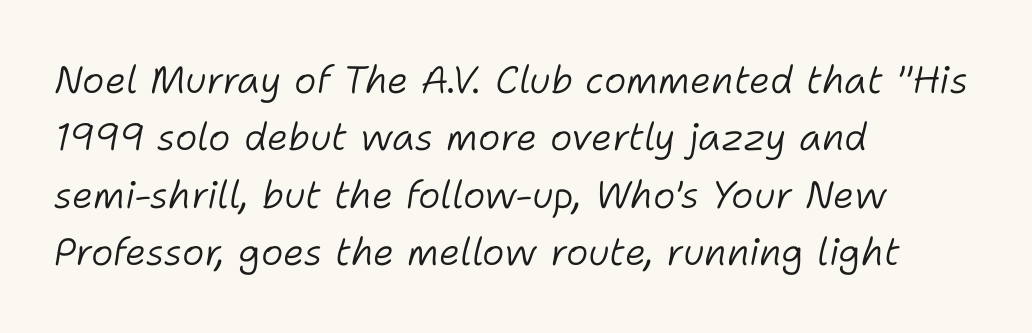
Q: Is the text bold? A: No.
Q: Is the text italic (slanted)? A: Yes, it leans right by about 11 degrees.
Q: Is the text underlined? A: No.
Q: How is the paragraph aligned? A: Left-aligned.
Q: Is the spacing between letters normal or unusually wide? A: Normal.
Q: Is the spacing between lines tight, normal or loose? A: Normal.
Q: Width (condensed, normal, or wide)? A: Normal.
Q: Stroke contrast? A: Low.
Q: x-height? A: Medium.
Q: Monospaced? A: No.
